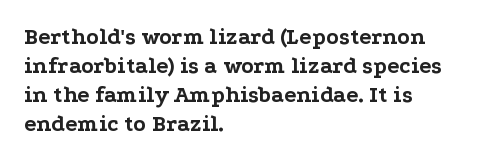
The image shows 23 px bold type, upright; set left-aligned, normal line spacing (1.26x), normal letter spacing, not underlined.
